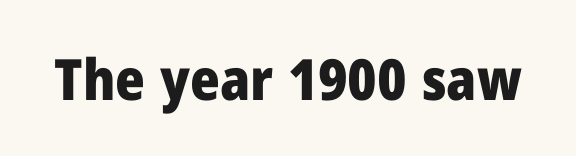
Caption: bold face, heavy strokes. Vertical strokes here are truly vertical. Tracking here is standard; glyphs follow each other at the usual distance. These lines are rendered in a variable-pitch font. Descender tails drop into unmarked territory. These lines are composed in type without serifs.
